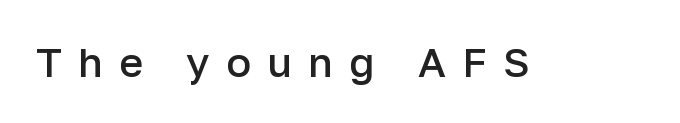
Clear beneath every line of the passage. The face used here is a sans, in the tradition of grotesques and geometrics. You could only call the tracking loose — the letters float apart. It's the straight-up-and-down kind of type. Is this a fixed-width face? No — the glyphs have proportional, varying widths.
